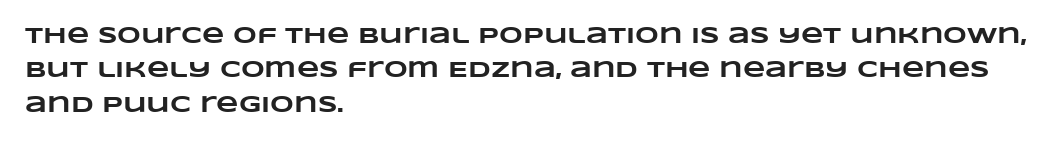
The area under the type is left untouched. Line starts are locked; line ends wander. Regarding leading, the lines here are spaced in the standard way. Heavy, bold letterforms.
